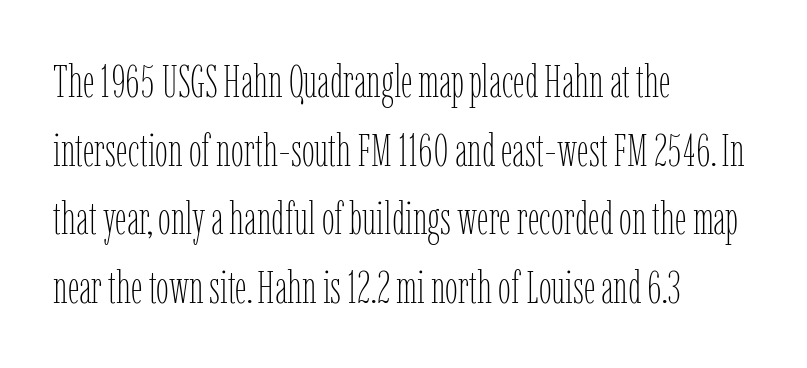
{"italic": "no", "bold": "no", "weight": "thin", "width": "condensed", "stroke_contrast": "low", "x_height": "medium", "monospaced": "no", "underline": "no", "align": "left", "line_spacing": "normal", "line_spacing_ratio": 1.49, "letter_spacing": "normal", "letter_spacing_em": 0.0, "glyph_px": 46}
